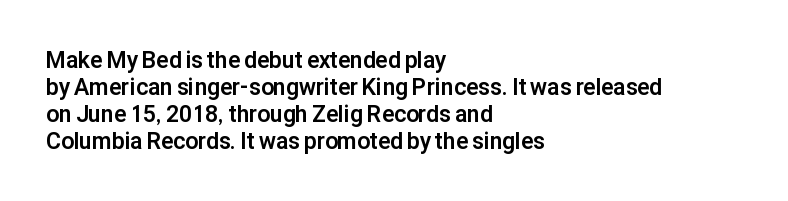
Q: Is the text bold? A: Yes.
Q: Is the text italic (slanted)? A: No, it is upright.
Q: Is the text underlined? A: No.
Q: How is the paragraph aligned? A: Left-aligned.
Q: Is the spacing between letters normal or unusually wide? A: Normal.
